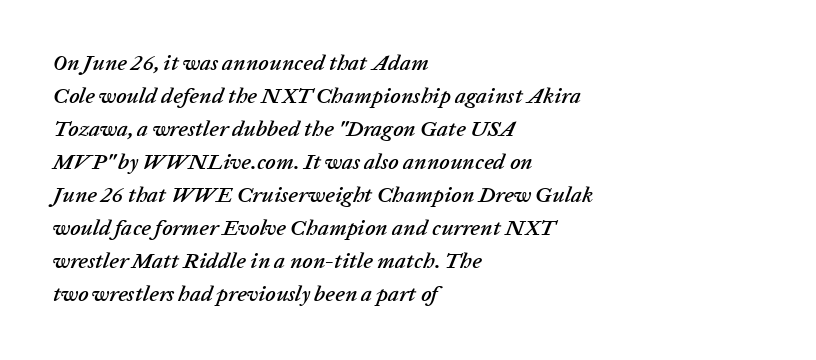
The image shows 22 px text type, italic (leaning right); set left-aligned, normal line spacing (1.5x), normal letter spacing, not underlined.
